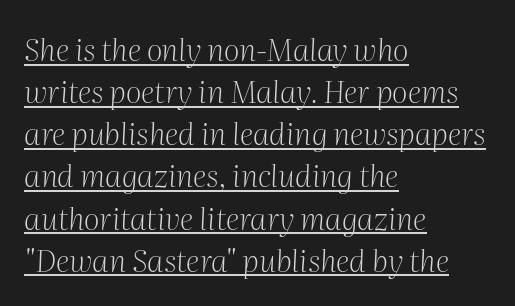
{"serif": "yes", "italic": "yes", "lean": "right", "slant_degrees": 2, "bold": "no", "weight": "light", "width": "normal", "stroke_contrast": "medium", "x_height": "medium", "monospaced": "no", "underline": "yes", "align": "left", "line_spacing": "normal", "line_spacing_ratio": 1.36, "letter_spacing": "normal", "letter_spacing_em": 0.0, "glyph_px": 31}
